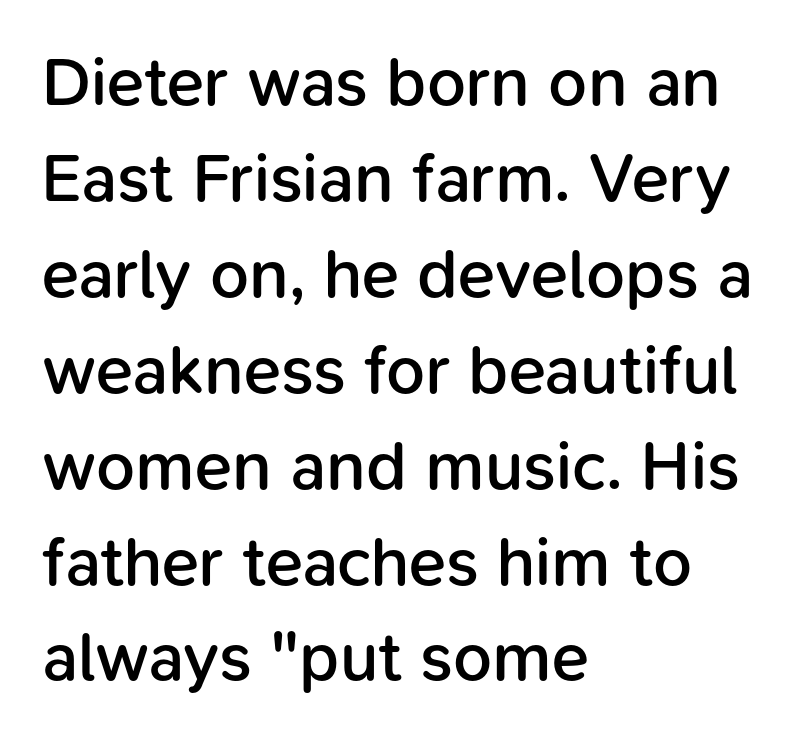
Q: Is the text bold? A: Semi-bold.
Q: Is the text italic (slanted)? A: No, it is upright.
Q: Is the typeface a serif or a sans-serif typeface? A: Sans-serif.
Q: Is the text underlined? A: No.
Q: How is the paragraph aligned? A: Left-aligned.
Q: Is the spacing between letters normal or unusually wide? A: Normal.
Q: Is the spacing between lines tight, normal or loose? A: Normal.
Q: Width (condensed, normal, or wide)? A: Normal.
Q: Stroke contrast? A: Low.
Q: x-height? A: Medium.
Q: Monospaced? A: No.
